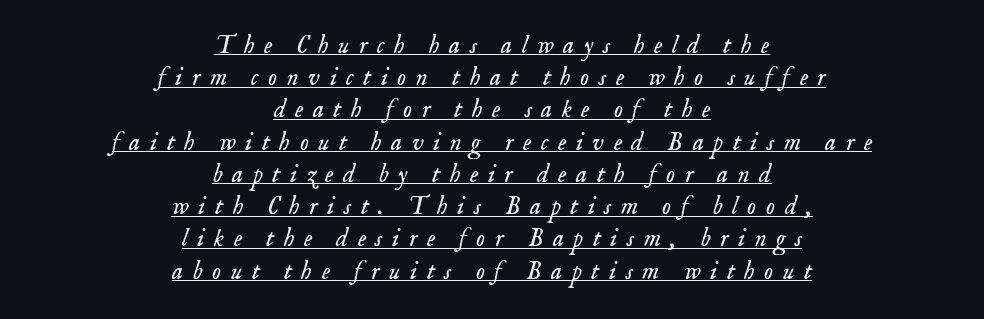
The image shows 25 px text type, italic (leaning right); set centered, normal line spacing (1.29x), unusually wide letter spacing (+0.38 em), underlined.
